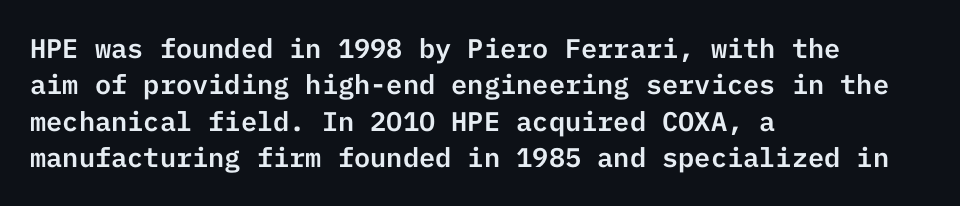
Q: Is the text italic (slanted)? A: No, it is upright.
Q: Is the text underlined? A: No.
Q: How is the paragraph aligned? A: Left-aligned.
Q: Is the spacing between letters normal or unusually wide? A: Normal.
Q: Is the spacing between lines tight, normal or loose? A: Normal.
